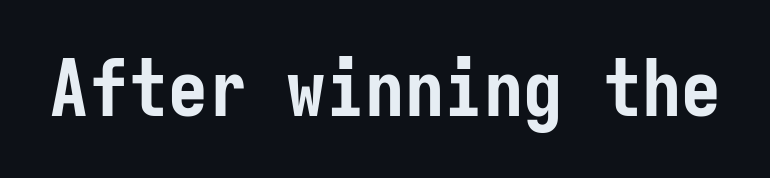
Q: Is the text bold? A: Yes.
Q: Is the text italic (slanted)? A: No, it is upright.
Q: Is the typeface a serif or a sans-serif typeface? A: Sans-serif.
Q: Is the text underlined? A: No.
Q: Is the spacing between letters normal or unusually wide? A: Normal.
Q: Width (condensed, normal, or wide)? A: Condensed.
Q: Stroke contrast? A: Low.
Q: x-height? A: Medium.
Q: Monospaced? A: Yes.
